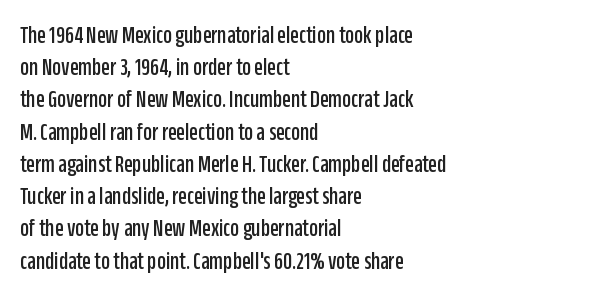
The image shows 25 px text type, upright; set left-aligned, normal line spacing (1.29x), normal letter spacing, not underlined.
